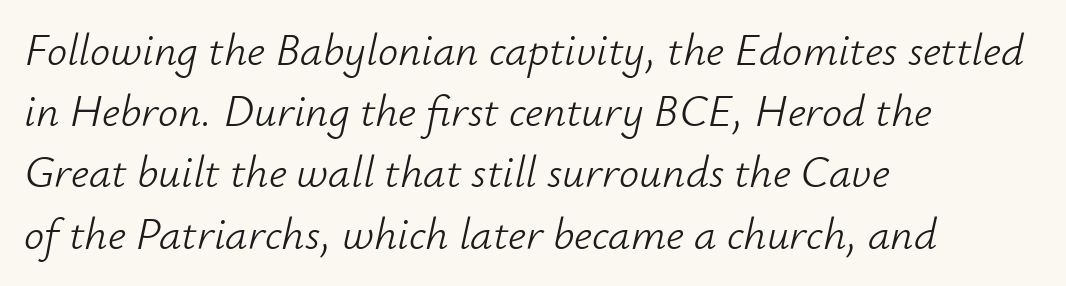
Check the space under the baseline: it is left empty. Do the characters align in a grid? No, the font is proportional. Normally led — the rows are evenly, conventionally spaced. The ragged edge is on the right, which tells us the setting is flush left. The horizontal fit of the characters is conventional and even. Does the lettering tilt? It does — this is italic.
